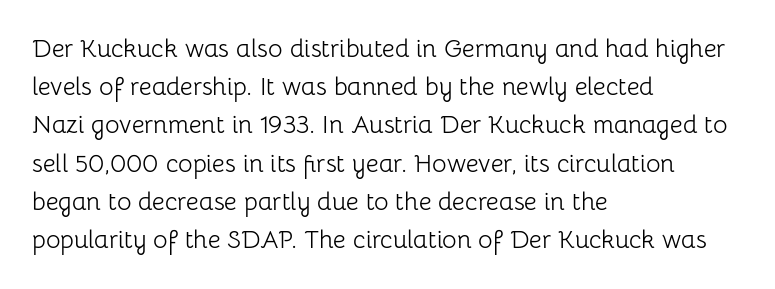
The glyphs are unaccompanied by any horizontal stroke below them. Posture: vertical. These lines keep a tight, regular rhythm from letter to letter. Interline gaps are of average width in this sample. The paragraph shown leans on its left margin.
